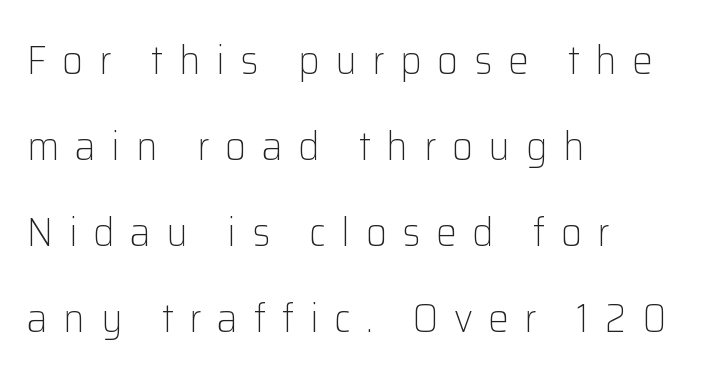
Q: Is the text bold? A: No.
Q: Is the text italic (slanted)? A: No, it is upright.
Q: Is the typeface a serif or a sans-serif typeface? A: Sans-serif.
Q: Is the text underlined? A: No.
Q: How is the paragraph aligned? A: Left-aligned.
Q: Is the spacing between letters normal or unusually wide? A: Unusually wide.
Q: Is the spacing between lines tight, normal or loose? A: Loose.
Q: Width (condensed, normal, or wide)? A: Normal.
Q: Stroke contrast? A: Low.
Q: x-height? A: Medium.
Q: Monospaced? A: No.
